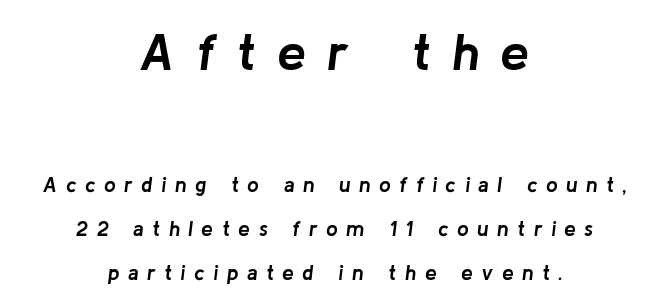
{"italic": "yes", "lean": "right", "slant_degrees": 8, "bold": "yes", "weight": "semibold", "width": "normal", "stroke_contrast": "low", "x_height": "medium", "monospaced": "no", "underline": "no", "align": "center", "line_spacing": "loose", "line_spacing_ratio": 2.1, "letter_spacing": "wide", "letter_spacing_em": 0.4, "larger_block": "first", "size_ratio": 2.48, "glyph_px": 52}
